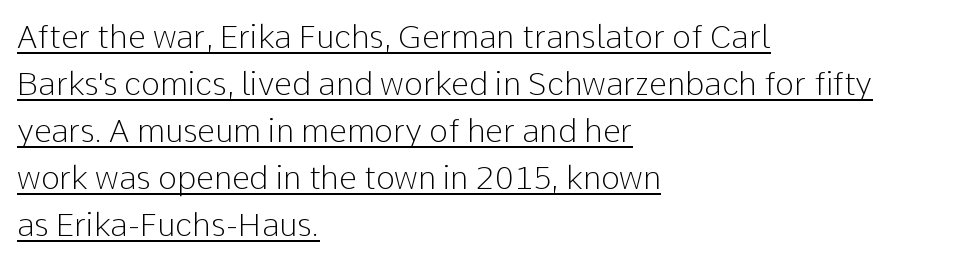
Caption: standard tracking, unaltered. Look at the bottom of the vertical strokes: they stop flat, with no serifs. Vertical stems look standard width or narrower in stroke. The typesetter has applied underlining to the passage shown. The rows are spaced the way most documents space them.
